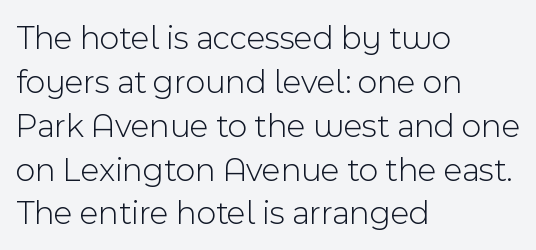
Q: Is the text bold? A: No.
Q: Is the text italic (slanted)? A: No, it is upright.
Q: Is the typeface a serif or a sans-serif typeface? A: Sans-serif.
Q: Is the text underlined? A: No.
Q: How is the paragraph aligned? A: Left-aligned.
Q: Is the spacing between letters normal or unusually wide? A: Normal.
Q: Is the spacing between lines tight, normal or loose? A: Normal.
Q: Width (condensed, normal, or wide)? A: Normal.
Q: x-height? A: Medium.
Q: Monospaced? A: No.
